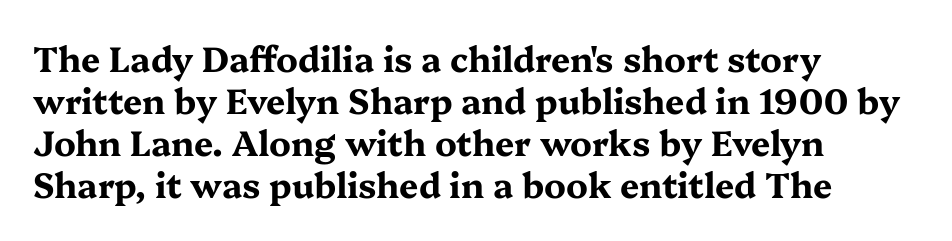
Q: Is the text bold? A: Yes.
Q: Is the text italic (slanted)? A: No, it is upright.
Q: Is the typeface a serif or a sans-serif typeface? A: Serif.
Q: Is the text underlined? A: No.
Q: How is the paragraph aligned? A: Left-aligned.
Q: Is the spacing between letters normal or unusually wide? A: Normal.
Q: Width (condensed, normal, or wide)? A: Wide.
Q: Stroke contrast? A: Medium.
Q: x-height? A: Medium.
Q: Monospaced? A: No.
